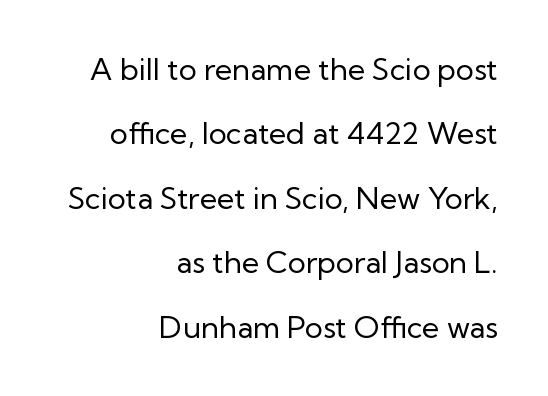
The axis of the letterforms is exactly vertical. Glyph-to-glyph distance matches everyday printed text. This sample has the flowing, uneven cadence of proportional lettering. The rag falls on the left side of this text block.
